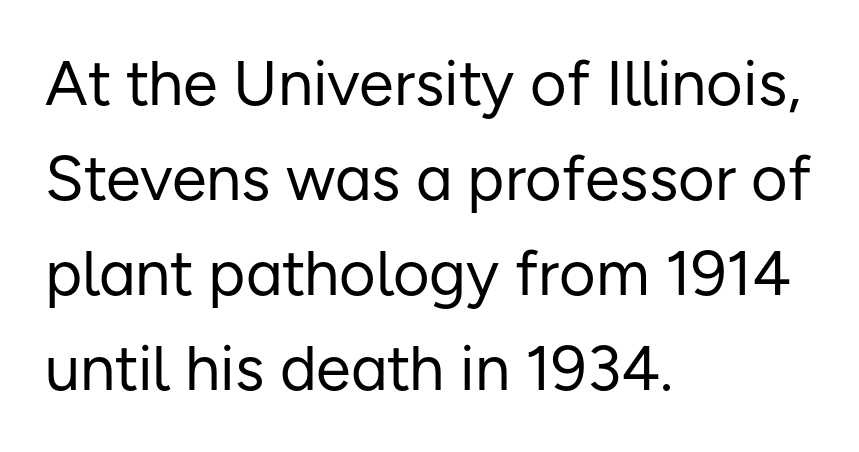
Horizontally, the lines are justified to the leading edge only. Looks like regular typesetting: each glyph gets only the width it needs. The rows are spaced the way most documents space them. Is this a sans? Yes — the strokes have no serifs.
